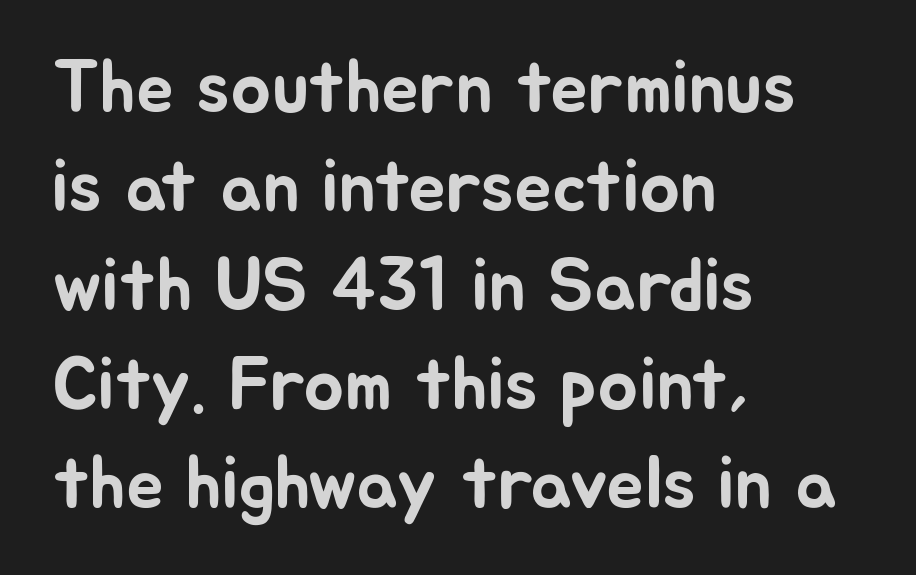
The image shows 75 px sans-serif type, upright; set left-aligned, normal line spacing (1.32x), normal letter spacing, not underlined; low stroke contrast and a medium x-height.
